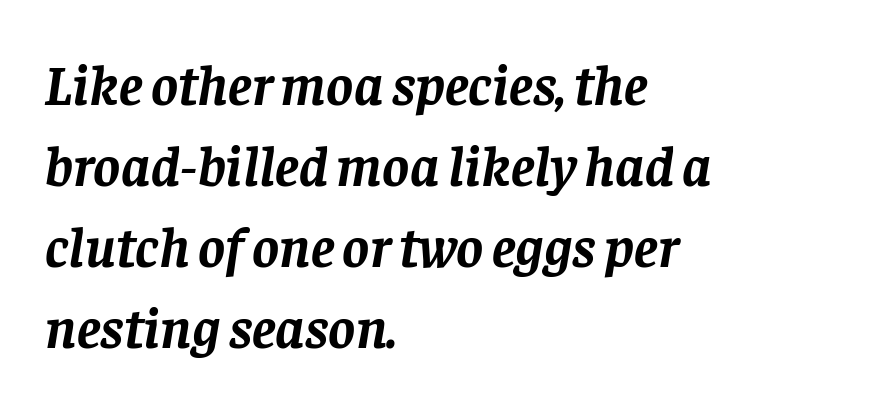
{"serif": "yes", "italic": "yes", "lean": "right", "slant_degrees": 8, "bold": "yes", "weight": "semibold", "width": "normal", "stroke_contrast": "low", "x_height": "large", "monospaced": "no", "underline": "no", "align": "left", "line_spacing": "normal", "line_spacing_ratio": 1.42, "letter_spacing": "normal", "letter_spacing_em": 0.0, "glyph_px": 57}
